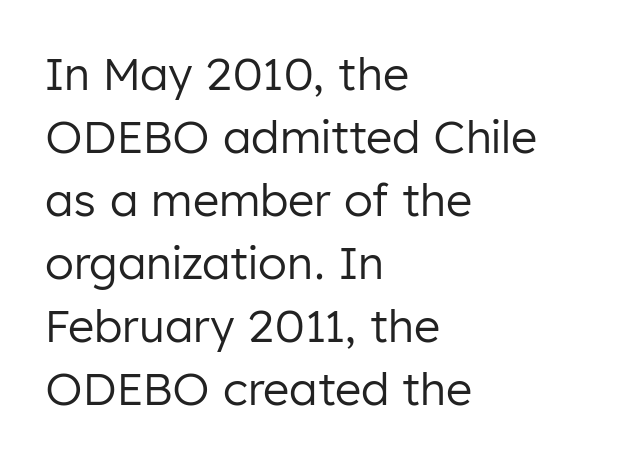
Nope, no serifs anywhere on these letters. The passage shown is typed in a proportional face where columns would drift. The setting favours the left margin, as ordinary paragraphs usually do. Default kerning and tracking; the words read as compact shapes. Rule under the text: the space is simply empty.
